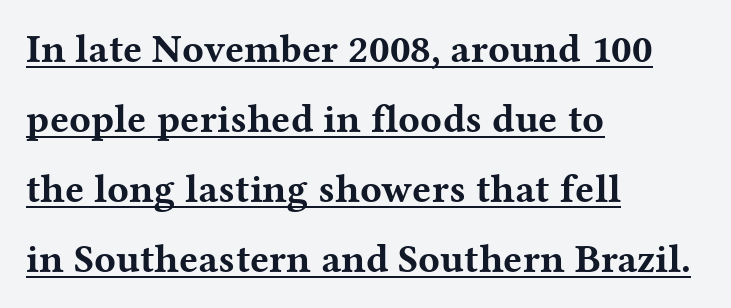
Q: Is the text bold? A: Yes.
Q: Is the text italic (slanted)? A: No, it is upright.
Q: Is the typeface a serif or a sans-serif typeface? A: Serif.
Q: Is the text underlined? A: Yes.
Q: How is the paragraph aligned? A: Left-aligned.
Q: Is the spacing between letters normal or unusually wide? A: Normal.
Q: Width (condensed, normal, or wide)? A: Wide.
Q: Stroke contrast? A: Medium.
Q: x-height? A: Medium.
Q: Monospaced? A: No.
